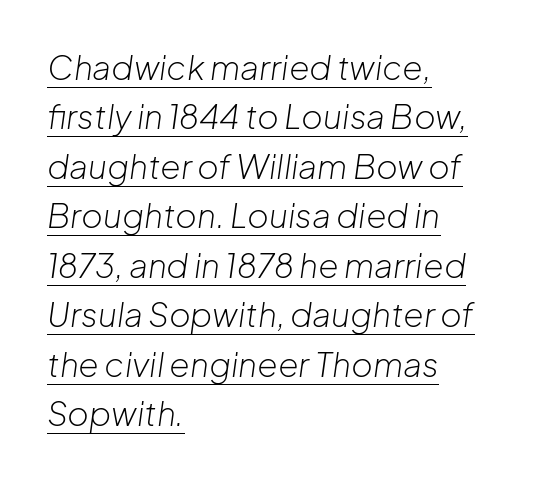
Q: Is the text bold? A: No.
Q: Is the text italic (slanted)? A: Yes, it leans right by about 8 degrees.
Q: Is the text underlined? A: Yes.
Q: How is the paragraph aligned? A: Left-aligned.
Q: Is the spacing between letters normal or unusually wide? A: Normal.
Q: Is the spacing between lines tight, normal or loose? A: Normal.
Q: Width (condensed, normal, or wide)? A: Normal.
Q: Stroke contrast? A: Low.
Q: x-height? A: Medium.
Q: Monospaced? A: No.
